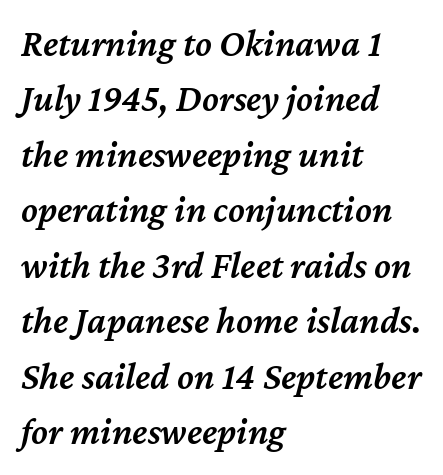
The image shows 38 px semibold type, italic (leaning right); set left-aligned, normal line spacing (1.46x), normal letter spacing, not underlined; medium stroke contrast and a medium x-height.
